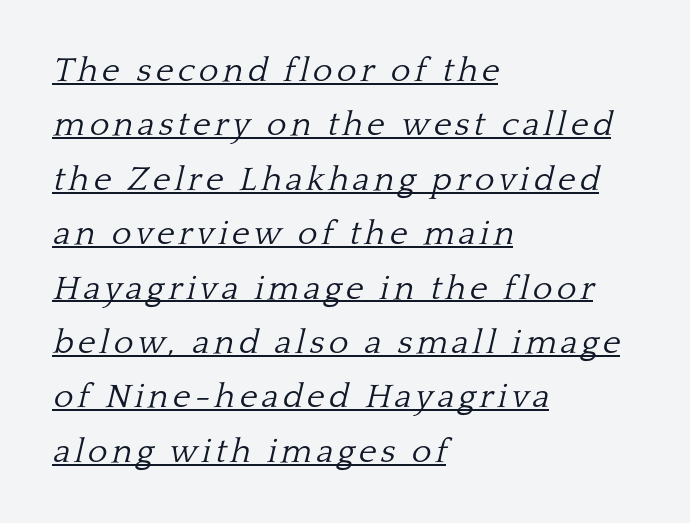
The image shows 34 px light serif type, italic (leaning right); set left-aligned, normal line spacing (1.6x), underlined; low stroke contrast and a medium x-height.
